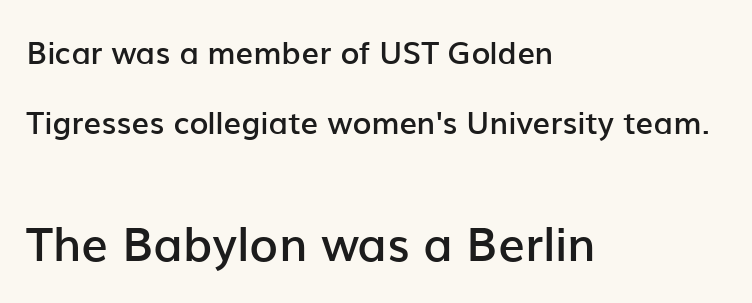
Q: Is the text bold? A: Semi-bold.
Q: Is the text italic (slanted)? A: No, it is upright.
Q: Is the typeface a serif or a sans-serif typeface? A: Sans-serif.
Q: Is the text underlined? A: No.
Q: How is the paragraph aligned? A: Left-aligned.
Q: Is the spacing between letters normal or unusually wide? A: Normal.
Q: Is the spacing between lines tight, normal or loose? A: Loose.
Q: Which block of text is set in a larger size, the first (top) or the second (bottom)? A: The second (bottom) one.
Q: Width (condensed, normal, or wide)? A: Normal.
Q: Stroke contrast? A: Low.
Q: x-height? A: Medium.
Q: Monospaced? A: No.
